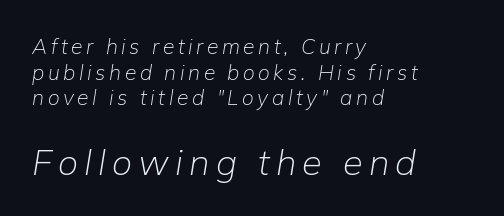
The image shows 36 px light type, italic (leaning right); set left-aligned, line spacing 1.22x, not underlined; the second (bottom) block is 1.71x larger; low stroke contrast and a medium x-height.
